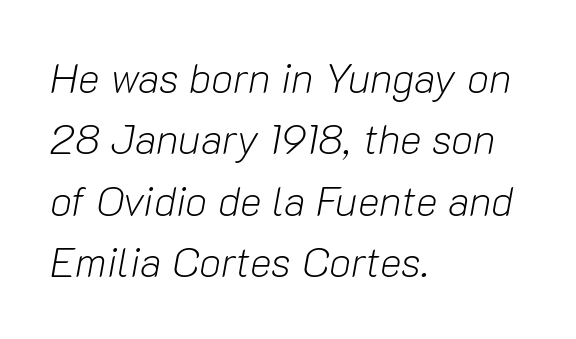
Q: Is the text bold? A: No.
Q: Is the text italic (slanted)? A: Yes, it leans right by about 10 degrees.
Q: Is the text underlined? A: No.
Q: How is the paragraph aligned? A: Left-aligned.
Q: Is the spacing between letters normal or unusually wide? A: Normal.
Q: Is the spacing between lines tight, normal or loose? A: Normal.
Q: Width (condensed, normal, or wide)? A: Normal.
Q: Stroke contrast? A: Low.
Q: x-height? A: Medium.
Q: Monospaced? A: No.
